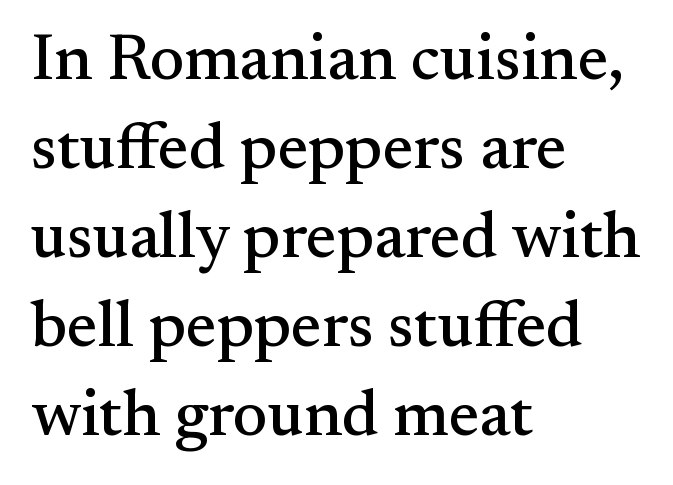
Q: Is the text italic (slanted)? A: No, it is upright.
Q: Is the typeface a serif or a sans-serif typeface? A: Serif.
Q: Is the text underlined? A: No.
Q: How is the paragraph aligned? A: Left-aligned.
Q: Is the spacing between letters normal or unusually wide? A: Normal.
Q: Is the spacing between lines tight, normal or loose? A: Normal.
Q: Width (condensed, normal, or wide)? A: Normal.
Q: Stroke contrast? A: Medium.
Q: x-height? A: Small.
Q: Monospaced? A: No.
